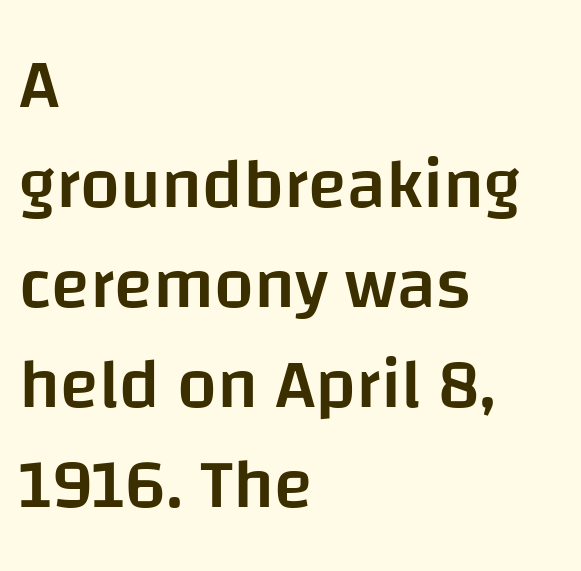
The image shows 71 px semibold sans-serif type, upright; set left-aligned, normal line spacing (1.41x), normal letter spacing, not underlined; low stroke contrast and a large x-height.
